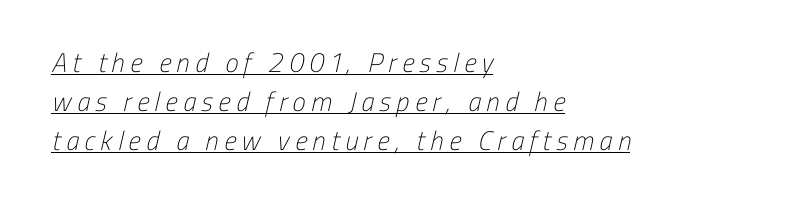
Reading down the block, your eye returns to a fixed left position each line. Horizontal bands of white between lines are of average thickness. The specimen includes a rule beneath the text block's lines. Think standard paragraph weight, or any step lighter than that.
